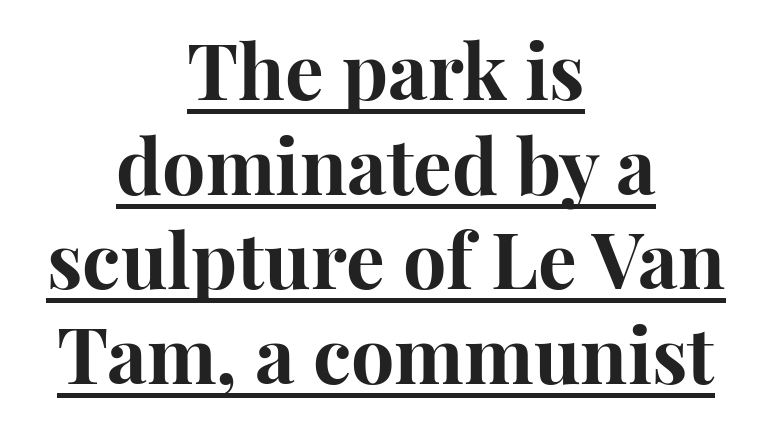
{"serif": "yes", "italic": "no", "bold": "yes", "weight": "bold", "width": "normal", "stroke_contrast": "high", "x_height": "medium", "monospaced": "no", "underline": "yes", "align": "center", "line_spacing_ratio": 1.23, "letter_spacing": "normal", "letter_spacing_em": 0.0, "glyph_px": 77}
